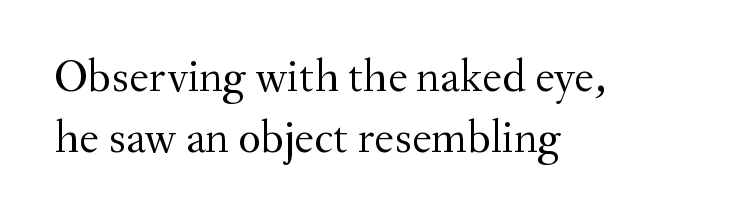
The paragraph has a hard left edge and a soft right edge. Underlining? Definitely not there. A typesetter would mark this as roman, not italic. Do the characters align in a grid? No, the font is proportional.
